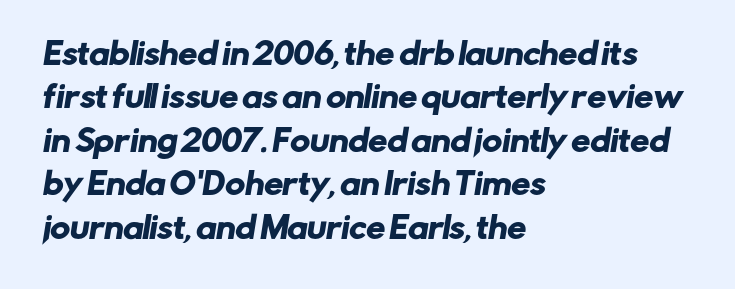
{"serif": "no", "width": "normal", "stroke_contrast": "low", "x_height": "medium", "monospaced": "no", "underline": "no", "align": "left", "line_spacing": "normal", "line_spacing_ratio": 1.45, "letter_spacing": "normal", "letter_spacing_em": 0.0, "glyph_px": 30}
